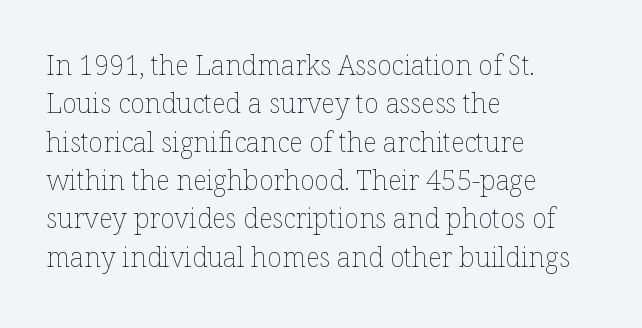
Q: Is the text bold? A: No.
Q: Is the text italic (slanted)? A: No, it is upright.
Q: Is the text underlined? A: No.
Q: How is the paragraph aligned? A: Left-aligned.
Q: Is the spacing between letters normal or unusually wide? A: Normal.
Q: Is the spacing between lines tight, normal or loose? A: Normal.
